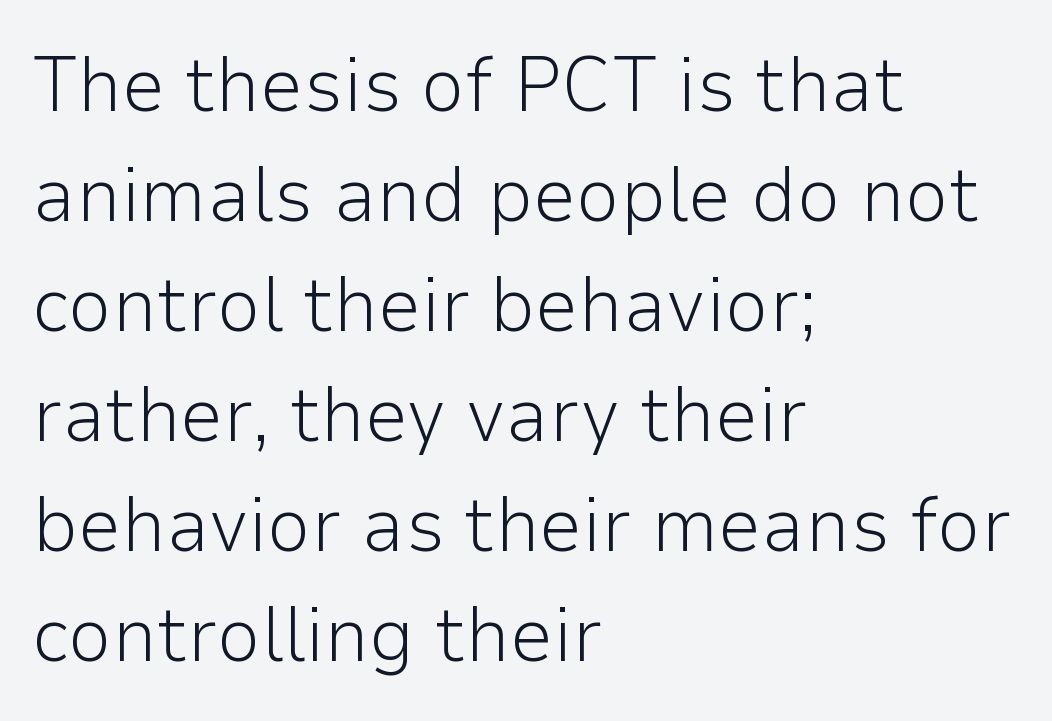
Q: Is the text bold? A: No.
Q: Is the text italic (slanted)? A: No, it is upright.
Q: Is the typeface a serif or a sans-serif typeface? A: Sans-serif.
Q: Is the text underlined? A: No.
Q: How is the paragraph aligned? A: Left-aligned.
Q: Is the spacing between letters normal or unusually wide? A: Normal.
Q: Is the spacing between lines tight, normal or loose? A: Normal.
Q: Width (condensed, normal, or wide)? A: Normal.
Q: Stroke contrast? A: Low.
Q: x-height? A: Medium.
Q: Monospaced? A: No.
